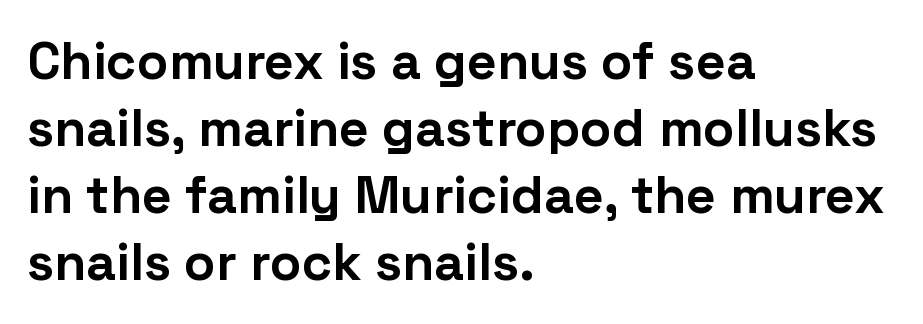
{"serif": "no", "italic": "no", "bold": "yes", "weight": "bold", "width": "normal", "stroke_contrast": "low", "x_height": "medium", "monospaced": "no", "underline": "no", "align": "left", "line_spacing": "normal", "line_spacing_ratio": 1.29, "letter_spacing": "normal", "letter_spacing_em": 0.0, "glyph_px": 52}
